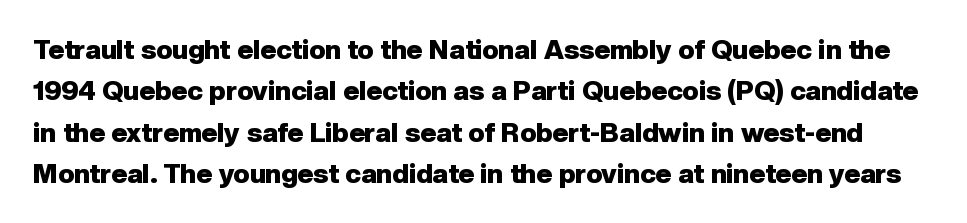
Q: Is the text bold? A: Yes.
Q: Is the text italic (slanted)? A: No, it is upright.
Q: Is the text underlined? A: No.
Q: Is the spacing between letters normal or unusually wide? A: Normal.
Q: Is the spacing between lines tight, normal or loose? A: Normal.
